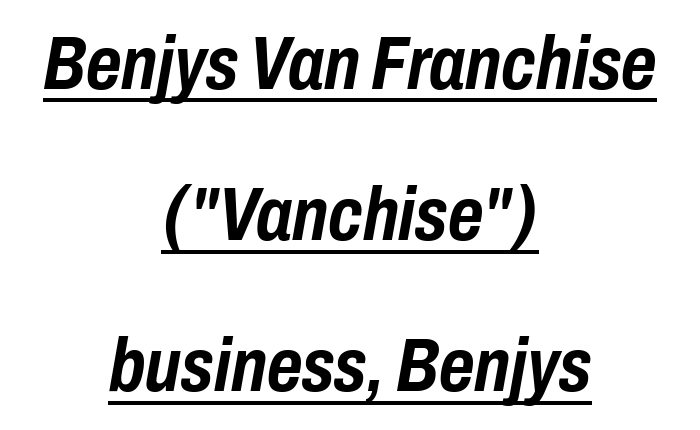
{"italic": "yes", "lean": "right", "slant_degrees": 10, "bold": "yes", "weight": "semibold", "width": "condensed", "stroke_contrast": "low", "x_height": "medium", "monospaced": "no", "underline": "yes", "align": "center", "line_spacing": "loose", "line_spacing_ratio": 1.99, "letter_spacing": "normal", "letter_spacing_em": 0.0, "glyph_px": 76}
